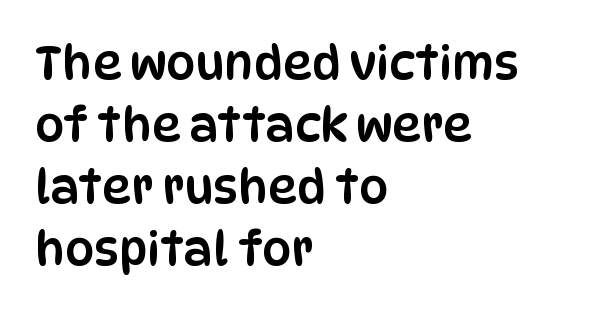
The image shows 46 px condensed sans-serif type, upright; set left-aligned, normal line spacing (1.35x), normal letter spacing, not underlined; low stroke contrast and a large x-height.
